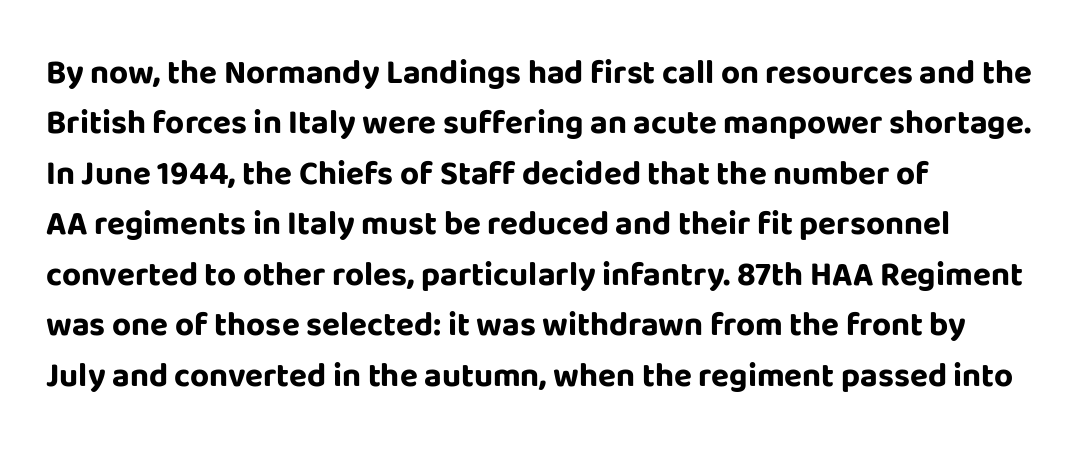
Q: Is the text bold? A: Yes.
Q: Is the text italic (slanted)? A: No, it is upright.
Q: Is the typeface a serif or a sans-serif typeface? A: Sans-serif.
Q: Is the text underlined? A: No.
Q: How is the paragraph aligned? A: Left-aligned.
Q: Is the spacing between letters normal or unusually wide? A: Normal.
Q: Is the spacing between lines tight, normal or loose? A: Normal.
Q: Width (condensed, normal, or wide)? A: Normal.
Q: Stroke contrast? A: Low.
Q: x-height? A: Large.
Q: Monospaced? A: No.
